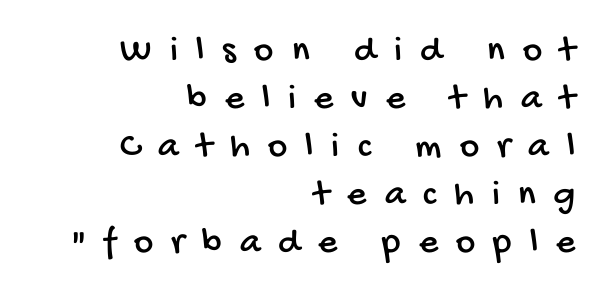
The image shows 37 px condensed sans-serif type; set right-aligned, normal line spacing (1.3x), unusually wide letter spacing (+0.49 em), not underlined; low stroke contrast and a large x-height.
